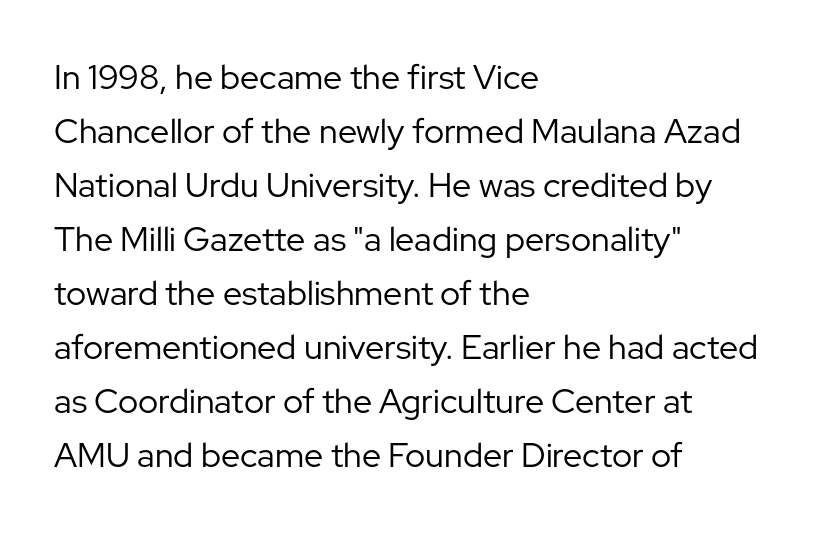
The baseline area is clear. Short and long lines alike share a common starting point at left. Italic? Not at all — the glyphs are vertical. Students, note that the glyphs here touch the page at normal intervals. The passage shown is typed in a proportional face where columns would drift. The characters are drawn with everyday or finer stroke widths.
